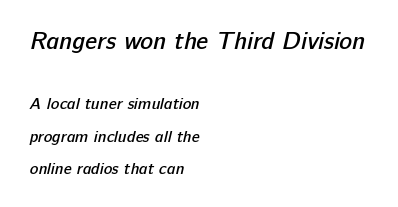
The image shows 24 px text type; set left-aligned, loose line spacing (2.01x), normal letter spacing, not underlined; the first (top) block is 1.5x larger.
